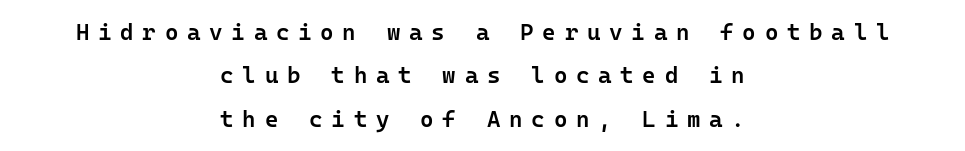
Italic: no, the glyphs are upright roman. Weight: semibold (demi). Teacher's note: observe the equal gaps on both sides — that is centered alignment. Lines of text with bare space underneath. Characters follow at a spacing far wider than the type designer built in.
